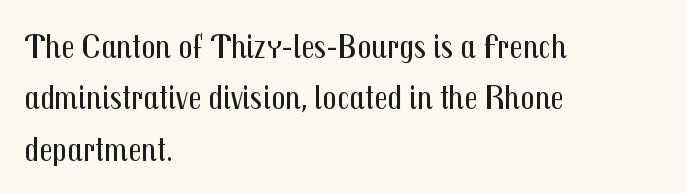
Line beginnings align vertically; line endings do not. Examine the stroke ends and you'll find no serifs. This sample keeps an unexceptional amount of space between lines. Nobody drew a line under any word here.
